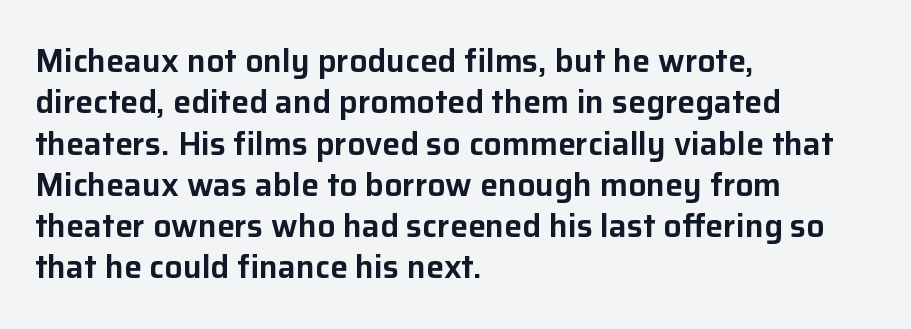
{"serif": "no", "italic": "no", "width": "normal", "stroke_contrast": "low", "x_height": "medium", "monospaced": "no", "underline": "no", "align": "left", "line_spacing": "normal", "line_spacing_ratio": 1.29, "letter_spacing": "normal", "letter_spacing_em": 0.0, "glyph_px": 32}
